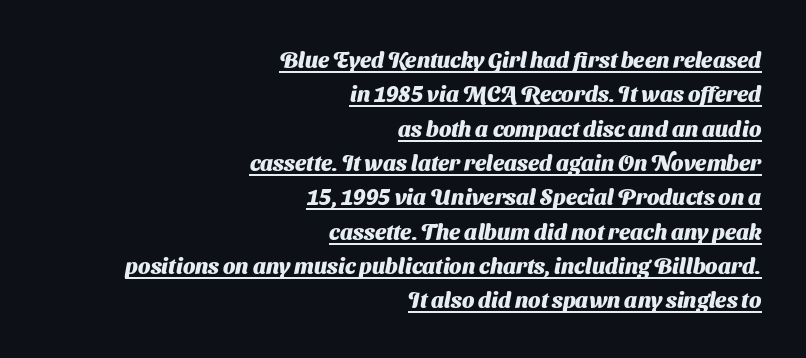
{"bold": "yes", "underline": "yes", "align": "right", "line_spacing": "normal", "line_spacing_ratio": 1.56, "letter_spacing": "normal", "letter_spacing_em": 0.0, "glyph_px": 22}
